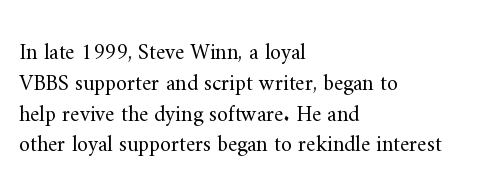
{"italic": "no", "bold": "no", "underline": "no", "align": "left", "line_spacing": "normal", "line_spacing_ratio": 1.4, "letter_spacing": "normal", "letter_spacing_em": 0.0, "glyph_px": 22}
